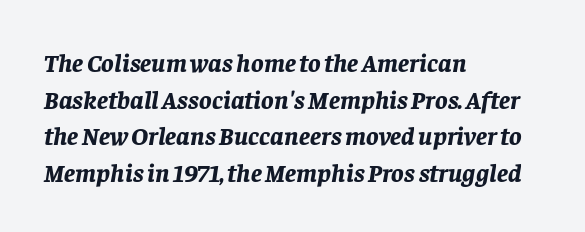
The image shows 26 px bold type, italic (leaning right); set left-aligned, normal line spacing (1.41x), normal letter spacing, not underlined.
